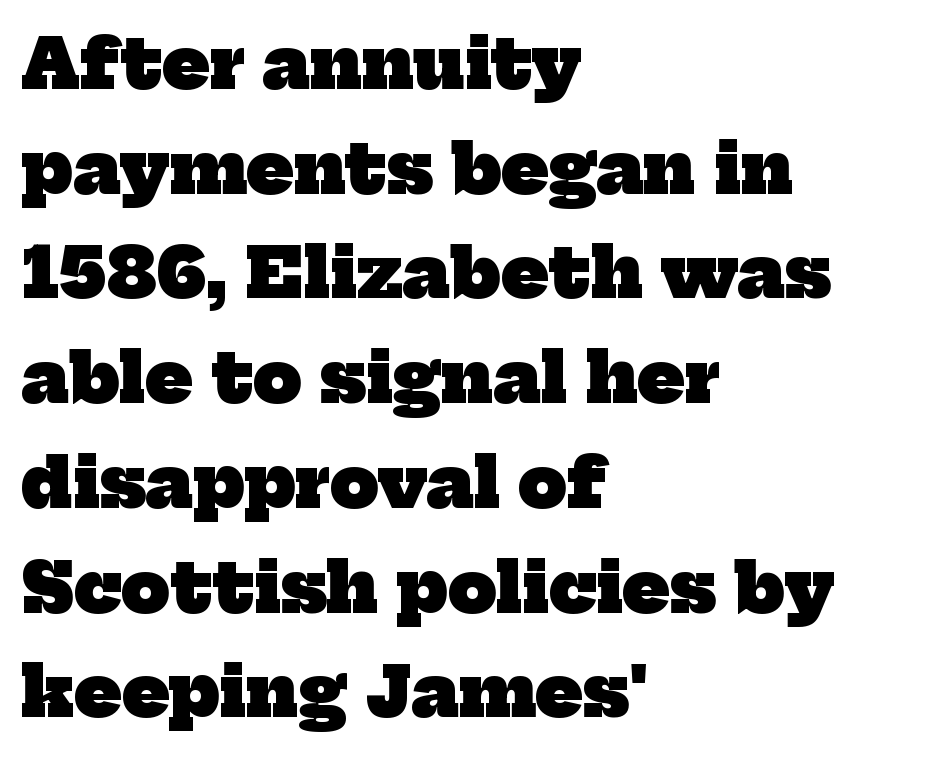
The image shows 68 px heavy serif type; set left-aligned, normal line spacing (1.54x), normal letter spacing, not underlined; low stroke contrast and a medium x-height.
